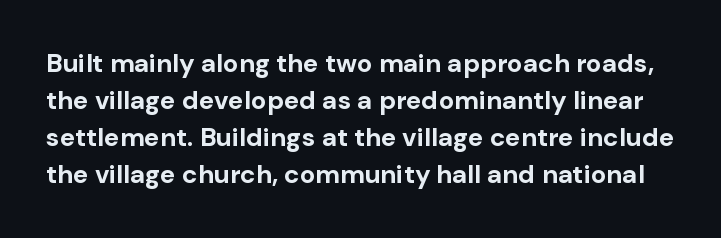
{"italic": "no", "bold": "yes", "underline": "no", "line_spacing": "normal", "line_spacing_ratio": 1.42, "letter_spacing": "normal", "letter_spacing_em": 0.0, "glyph_px": 26}
